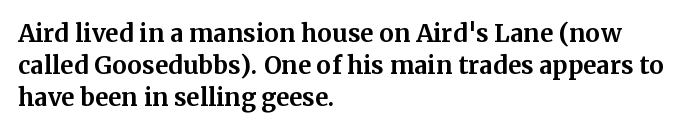
The image shows 24 px bold type, upright; set left-aligned, normal line spacing (1.34x), normal letter spacing, not underlined.
